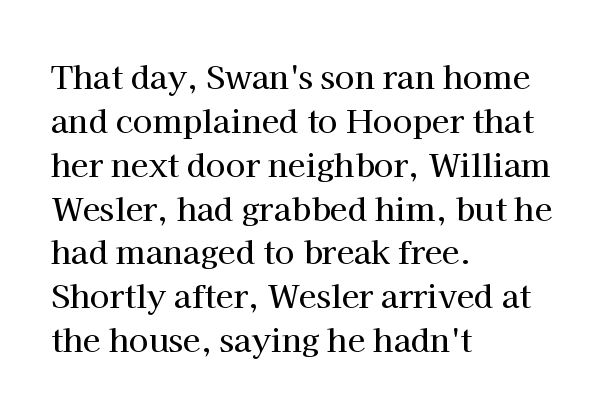
Q: Is the text italic (slanted)? A: No, it is upright.
Q: Is the typeface a serif or a sans-serif typeface? A: Serif.
Q: Is the text underlined? A: No.
Q: How is the paragraph aligned? A: Left-aligned.
Q: Is the spacing between letters normal or unusually wide? A: Normal.
Q: Is the spacing between lines tight, normal or loose? A: Normal.
Q: Width (condensed, normal, or wide)? A: Normal.
Q: Stroke contrast? A: High.
Q: x-height? A: Medium.
Q: Monospaced? A: No.
